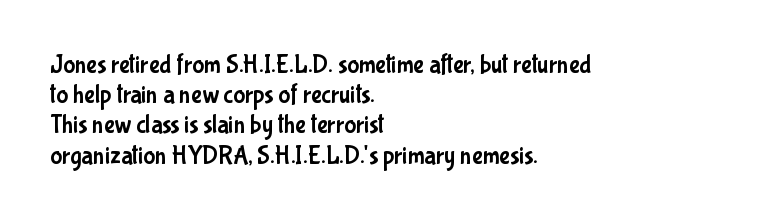
Standard letterfit; no display-style spreading of the glyphs. A typesetter would mark this as roman, not italic. Does the copy run flush right? No — it runs flush left. Words float on clear page, feet unadorned.
